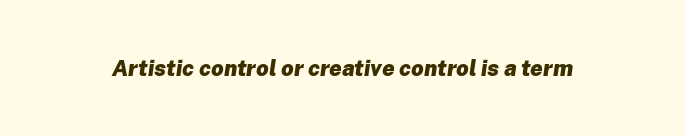
The passage shown is emphatically bold. Descenders are the only things crossing below the line. Between one letter and the next there's only the usual sliver of space. When letters slant like this, we call the style italic.
